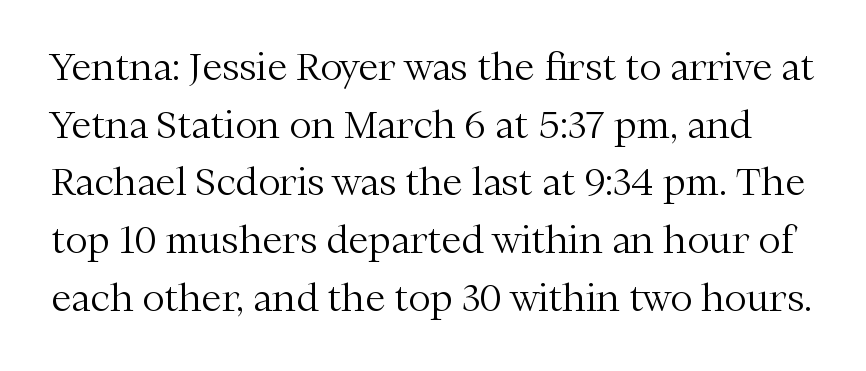
Here the designer chose a conventional face with non-uniform glyph widths. What stands out about the letter spacing? Nothing — it is the standard amount. Letterform terminals end in serifs throughout the passage. This is not heavy type; no bold has been used. The space beneath each line is pristine and unruled. It's the straight-up-and-down kind of type.
